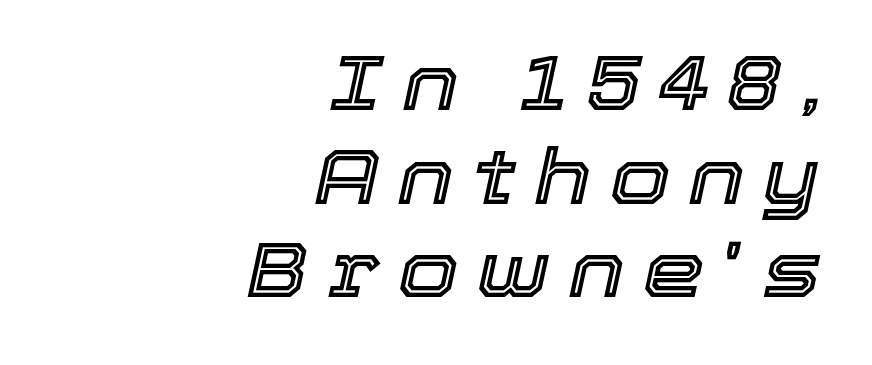
Q: Is the text italic (slanted)? A: Yes, it leans right by about 12 degrees.
Q: Is the text underlined? A: No.
Q: How is the paragraph aligned? A: Right-aligned.
Q: Is the spacing between letters normal or unusually wide? A: Unusually wide.
Q: Width (condensed, normal, or wide)? A: Normal.
Q: x-height? A: Medium.
Q: Monospaced? A: No.
